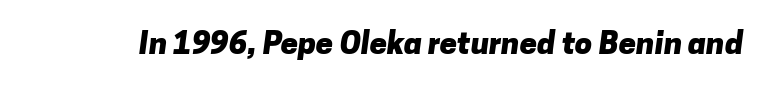
Q: Is the text bold? A: Yes.
Q: Is the typeface a serif or a sans-serif typeface? A: Sans-serif.
Q: Is the text underlined? A: No.
Q: Is the spacing between letters normal or unusually wide? A: Normal.
Q: Width (condensed, normal, or wide)? A: Normal.
Q: Stroke contrast? A: Low.
Q: x-height? A: Medium.
Q: Monospaced? A: No.
